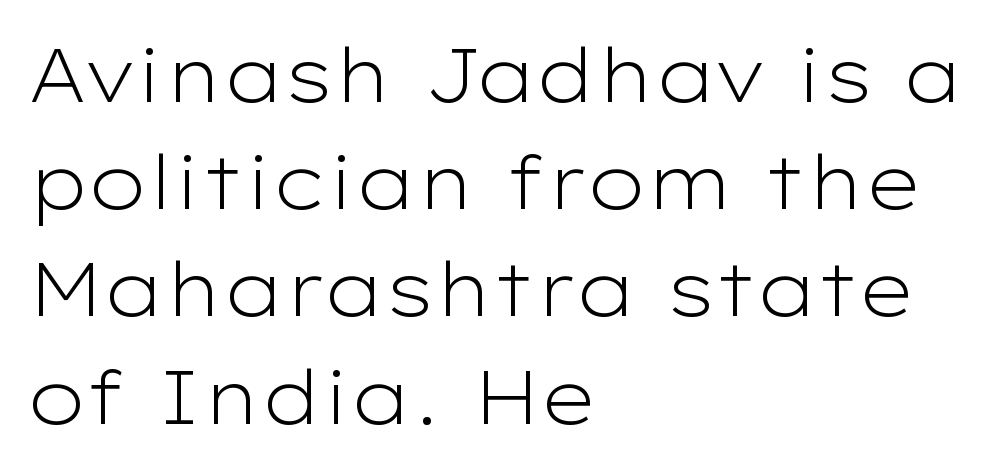
The image shows 75 px light, wide sans-serif type, upright; set left-aligned, normal line spacing (1.43x), normal letter spacing, not underlined; low stroke contrast and a medium x-height.
